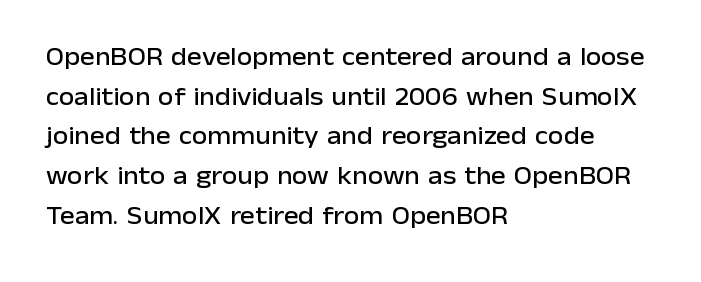
Words appear dense and cohesive because spacing is normal. Italic? Not at all — the glyphs are vertical. Horizontally, the lines are justified to the leading edge only. Leading matches the norm, producing a regular column. Each row of text sits above clean, open space.
